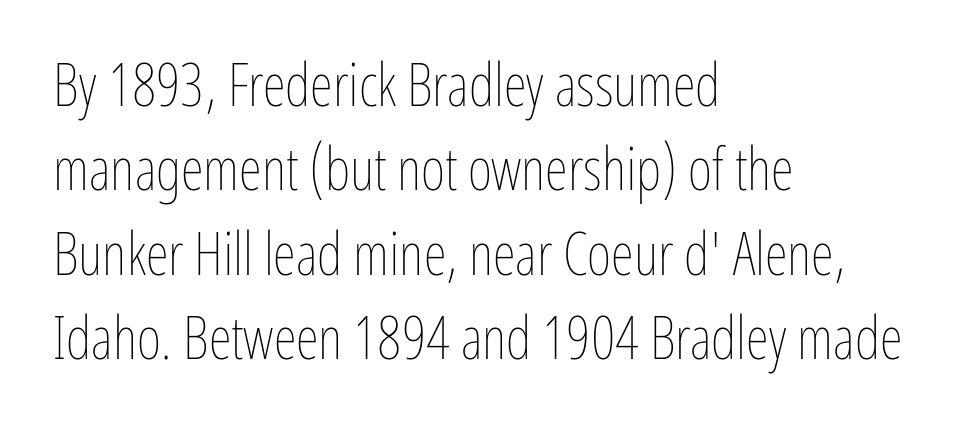
Q: Is the text bold? A: No.
Q: Is the text italic (slanted)? A: No, it is upright.
Q: Is the text underlined? A: No.
Q: How is the paragraph aligned? A: Left-aligned.
Q: Is the spacing between letters normal or unusually wide? A: Normal.
Q: Is the spacing between lines tight, normal or loose? A: Normal.
Q: Width (condensed, normal, or wide)? A: Condensed.
Q: Stroke contrast? A: Low.
Q: x-height? A: Medium.
Q: Monospaced? A: No.
